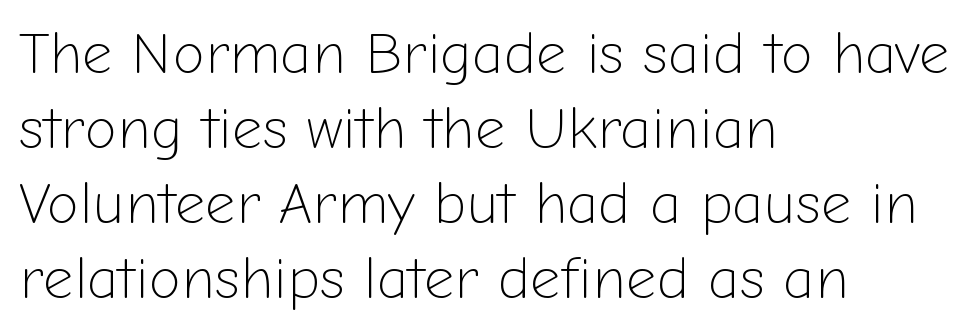
The image shows 59 px light sans-serif type, upright; set left-aligned, normal line spacing (1.27x), normal letter spacing, not underlined; low stroke contrast and a medium x-height.
